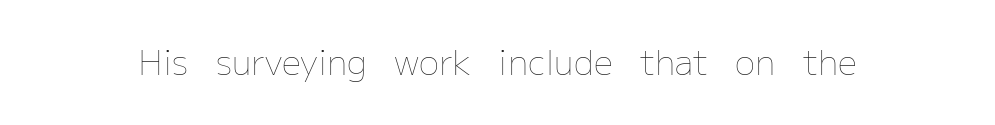
Spacing verdict: proportional, widths tailored to each character. No extra tracking has been applied to these lines. These glyphs show unthickened strokes, regular width or finer. Check the space under the baseline: it is left empty. Tall strokes in this sample are plumb rather than angled.
